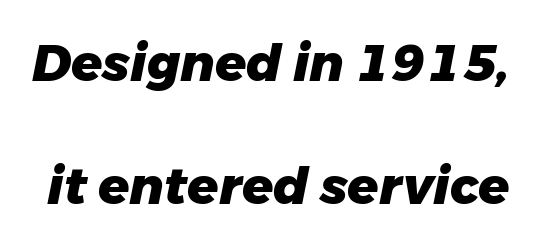
{"italic": "yes", "lean": "right", "slant_degrees": 11, "bold": "yes", "weight": "heavy", "width": "normal", "stroke_contrast": "low", "x_height": "medium", "monospaced": "no", "underline": "no", "line_spacing": "loose", "line_spacing_ratio": 2.42, "letter_spacing": "normal", "letter_spacing_em": 0.0, "glyph_px": 51}
